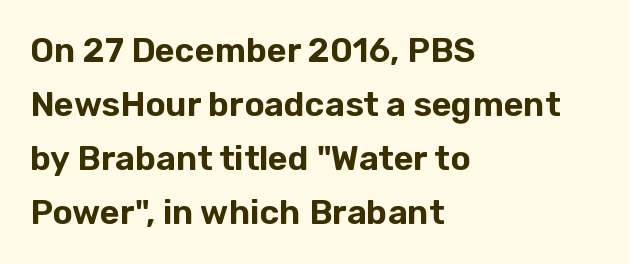
Think of a printed novel: that variable character pitch is what you see here. Serif or sans? Sans — the stroke terminals are bare. Baseline-to-baseline distance is the conventional proportion of letter height. The text block is weighted toward the left margin, trailing off unevenly rightward.
